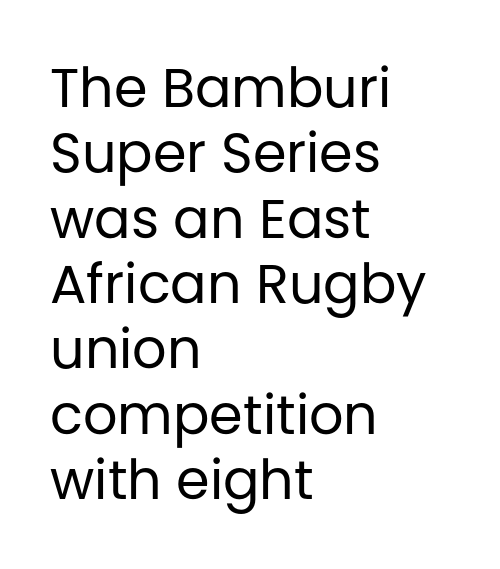
{"serif": "no", "italic": "no", "bold": "no", "weight": "regular", "width": "normal", "stroke_contrast": "low", "x_height": "large", "monospaced": "no", "underline": "no", "align": "left", "line_spacing_ratio": 1.21, "letter_spacing": "normal", "letter_spacing_em": 0.0, "glyph_px": 54}
